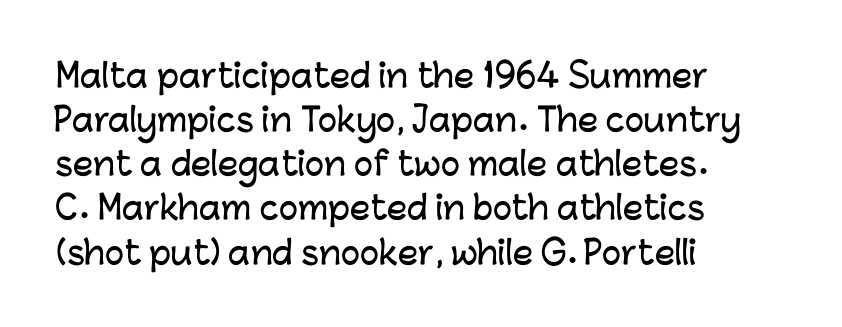
Short and long lines alike share a common starting point at left. Characters remain perfectly vertical along every line. Serifs: no, the terminals of the letterforms are clean. You could not count columns in this text — the font is proportionally spaced.
